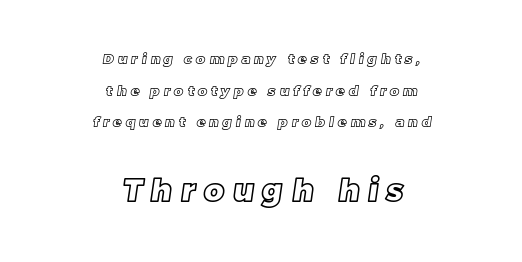
This sample has the flowing, uneven cadence of proportional lettering. A bare baseline throughout the passage. Leading is clearly above the norm, producing a sparse column. Small over large — that's the arrangement of the two blocks here. The paragraph shown floats in the horizontal middle. Spacing between characters has been opened up far beyond the box default.
